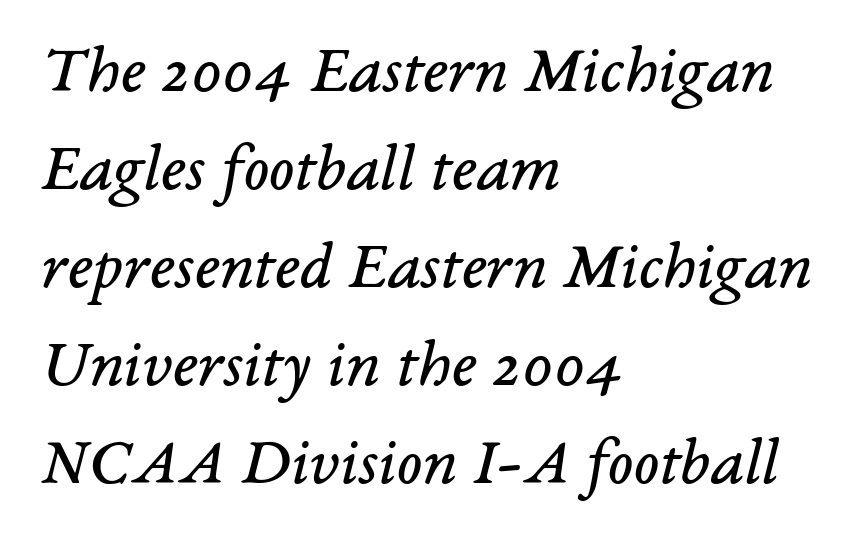
The image shows 68 px regular-weight serif type, italic (leaning right); set left-aligned, normal line spacing (1.44x), normal letter spacing, not underlined; low stroke contrast and a medium x-height.
